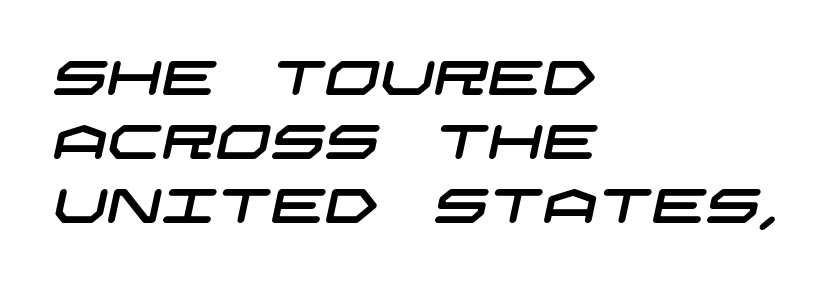
Q: Is the typeface a serif or a sans-serif typeface? A: Sans-serif.
Q: Is the text underlined? A: No.
Q: How is the paragraph aligned? A: Left-aligned.
Q: Is the spacing between letters normal or unusually wide? A: Normal.
Q: Is the spacing between lines tight, normal or loose? A: Normal.
Q: Width (condensed, normal, or wide)? A: Wide.
Q: Stroke contrast? A: Low.
Q: x-height? A: Large.
